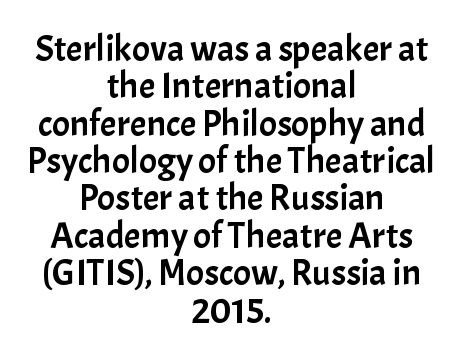
The image shows 37 px sans-serif type, upright; set centered, tight line spacing (1.01x), normal letter spacing, not underlined; low stroke contrast and a medium x-height.
